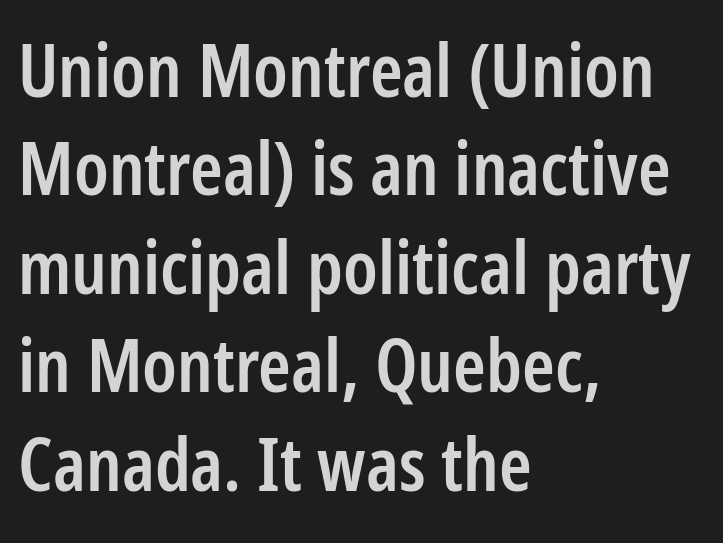
The image shows 74 px semibold, condensed sans-serif type, upright; set left-aligned, normal line spacing (1.33x), normal letter spacing, not underlined; low stroke contrast and a medium x-height.
